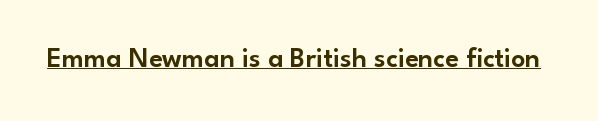
Upright lettering throughout. The characters display no serif detailing; their extremities are plain. Each letter keeps its own natural width here, so spacing adapts to shape. A typesetter would call this zero additional tracking. Descenders here cross a horizontal rule under the line.
